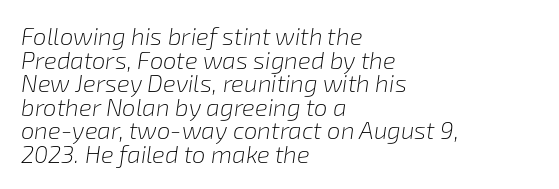
{"italic": "yes", "lean": "right", "slant_degrees": 8, "bold": "no", "underline": "no", "align": "left", "line_spacing": "tight", "line_spacing_ratio": 0.98, "letter_spacing": "normal", "letter_spacing_em": 0.0, "glyph_px": 24}
